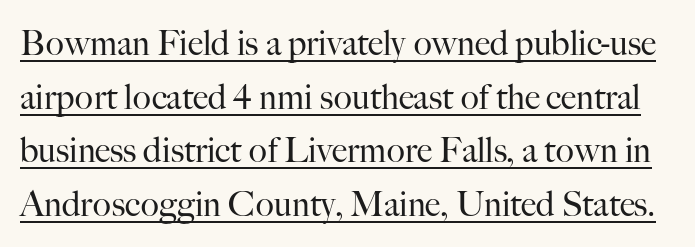
The image shows 34 px regular-weight serif type, upright; set normal line spacing (1.58x), normal letter spacing, underlined; high stroke contrast and a small x-height.
